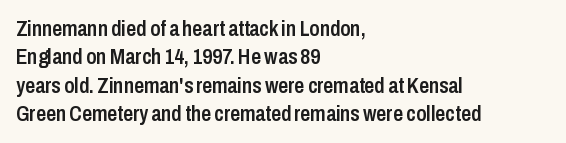
Q: Is the text bold? A: Semi-bold.
Q: Is the text italic (slanted)? A: No, it is upright.
Q: Is the text underlined? A: No.
Q: How is the paragraph aligned? A: Left-aligned.
Q: Is the spacing between letters normal or unusually wide? A: Normal.
Q: Is the spacing between lines tight, normal or loose? A: Normal.
